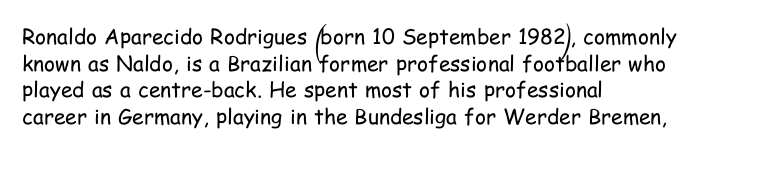
The image shows 21 px text type, upright; set left-aligned, normal line spacing (1.27x), normal letter spacing, not underlined.
